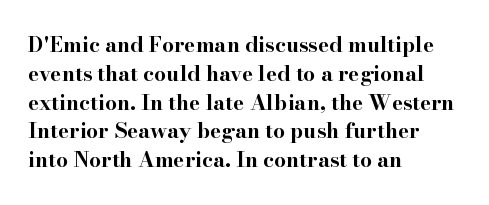
The image shows 21 px bold type, upright; set left-aligned, normal line spacing (1.37x), normal letter spacing, not underlined.
